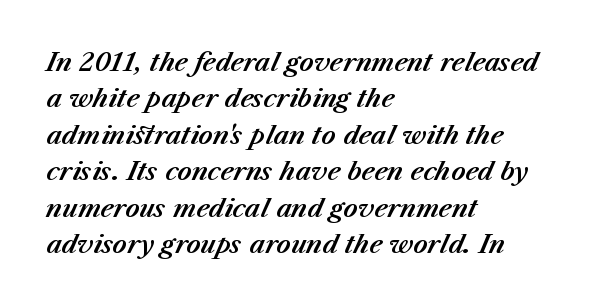
{"italic": "yes", "lean": "right", "slant_degrees": 23, "underline": "no", "align": "left", "line_spacing": "normal", "line_spacing_ratio": 1.46, "letter_spacing": "normal", "letter_spacing_em": 0.0, "glyph_px": 25}
